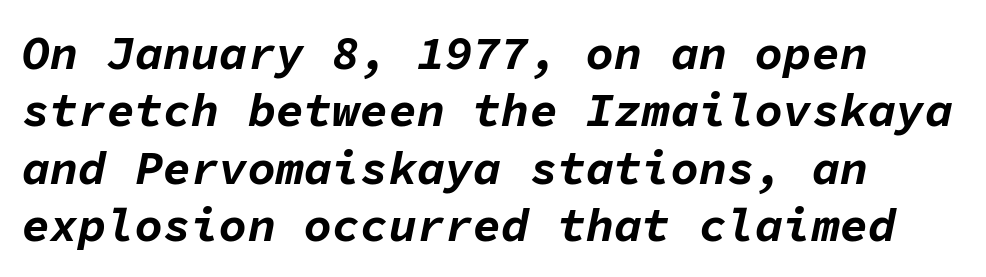
Only glyphs here, with clear space below each row. The letters march in equal steps, a hallmark of fixed-pitch type. Every row of glyphs begins at an identical x-position on the left. Does the weight exceed regular? Yes, all the way to bold. Yep, that's italic — everything's leaning.
